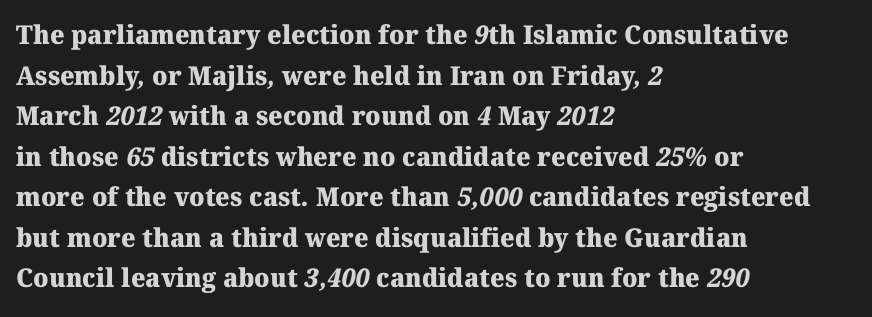
Check under the words: just untouched page. Visually the block forms a straight wall on the left and a jagged coastline on the right. The typesetting leans heavy: a genuine bold. The tracking reads as untouched default to a designer's eye. The lines sit at an ordinary, default distance from one another.
